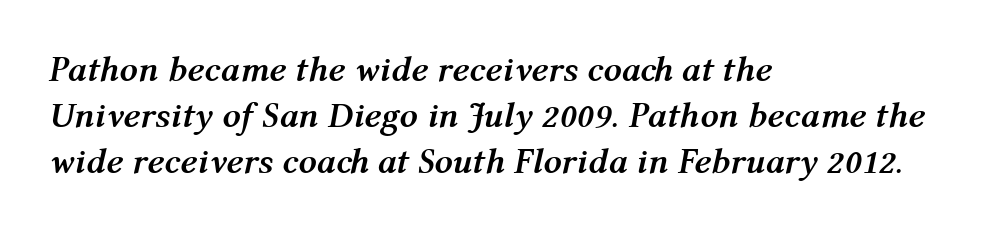
The image shows 36 px semibold type, italic (leaning right); set left-aligned, normal line spacing (1.28x), normal letter spacing, not underlined; medium stroke contrast and a medium x-height.
